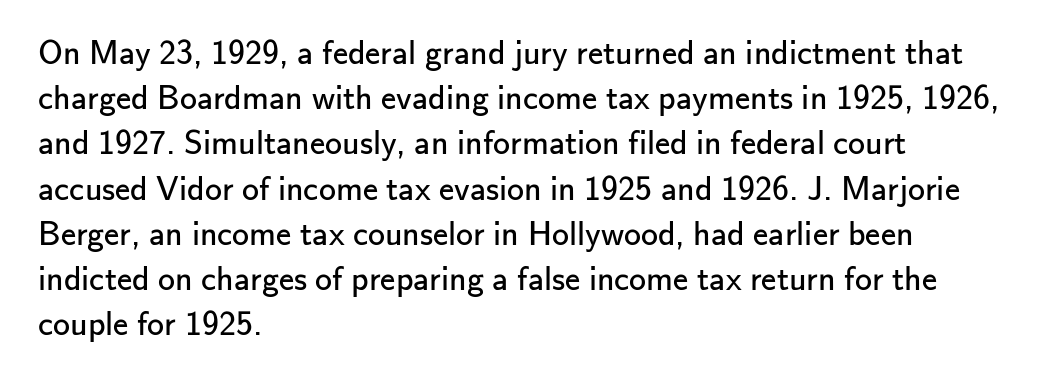
The image shows 34 px regular-weight sans-serif type, upright; set left-aligned, normal line spacing (1.33x), normal letter spacing, not underlined; low stroke contrast and a small x-height.
